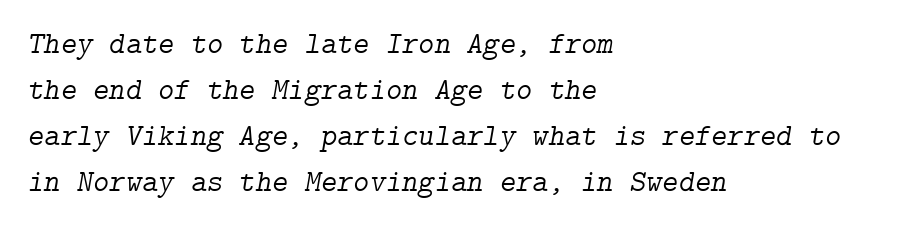
The image shows 31 px light serif type, italic (leaning right); set left-aligned, normal line spacing (1.48x), normal letter spacing, not underlined; low stroke contrast and a medium x-height.
